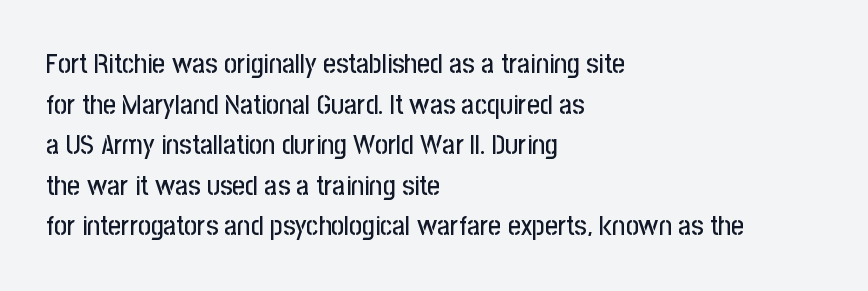
These lines are set flush left with a ragged right edge. The words here are not underlined. The line texture is even and compact thanks to regular tracking. The block of text has a typical density, with ordinary space between rows. The rendering uses natural spacing where letterforms have individual widths.
